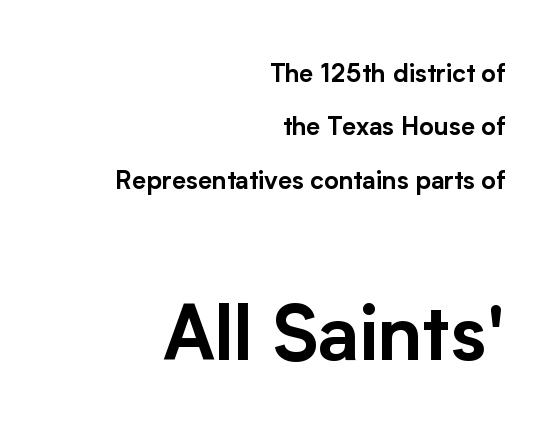
Q: Is the text italic (slanted)? A: No, it is upright.
Q: Is the typeface a serif or a sans-serif typeface? A: Sans-serif.
Q: Is the text underlined? A: No.
Q: How is the paragraph aligned? A: Right-aligned.
Q: Is the spacing between letters normal or unusually wide? A: Normal.
Q: Is the spacing between lines tight, normal or loose? A: Loose.
Q: Which block of text is set in a larger size, the first (top) or the second (bottom)? A: The second (bottom) one.
Q: Width (condensed, normal, or wide)? A: Normal.
Q: Stroke contrast? A: Low.
Q: x-height? A: Medium.
Q: Monospaced? A: No.
